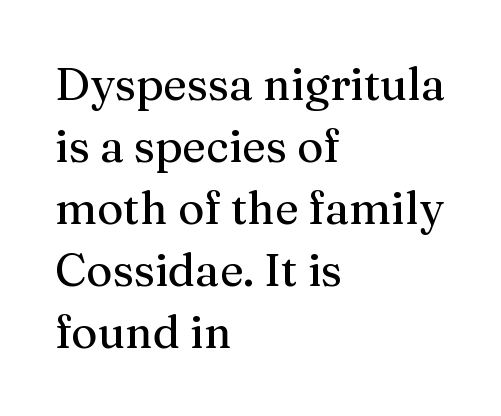
The space between consecutive lines is moderate. Each word holds together tightly as a unit, with standard inter-letter gaps. Descenders are the only things crossing below the line. Serif or sans? Serif — the stroke terminals have little feet. The font's upright variant was chosen for this text. The letters advance in unequal steps, a hallmark of proportional type.
